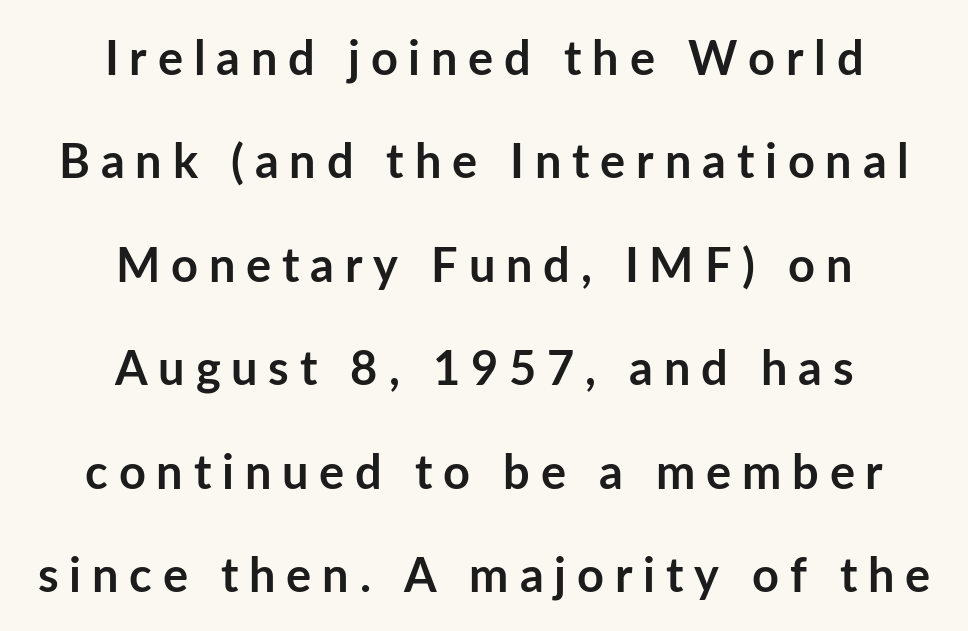
The image shows 47 px semibold sans-serif type, upright; set centered, loose line spacing (2.2x), unusually wide letter spacing (+0.23 em), not underlined; low stroke contrast and a medium x-height.
